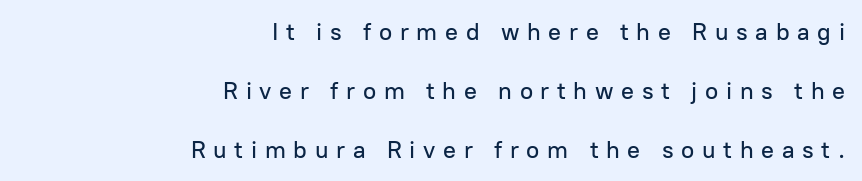
{"italic": "no", "underline": "no", "align": "right", "line_spacing": "loose", "line_spacing_ratio": 2.45, "letter_spacing": "wide", "letter_spacing_em": 0.32, "glyph_px": 24}
